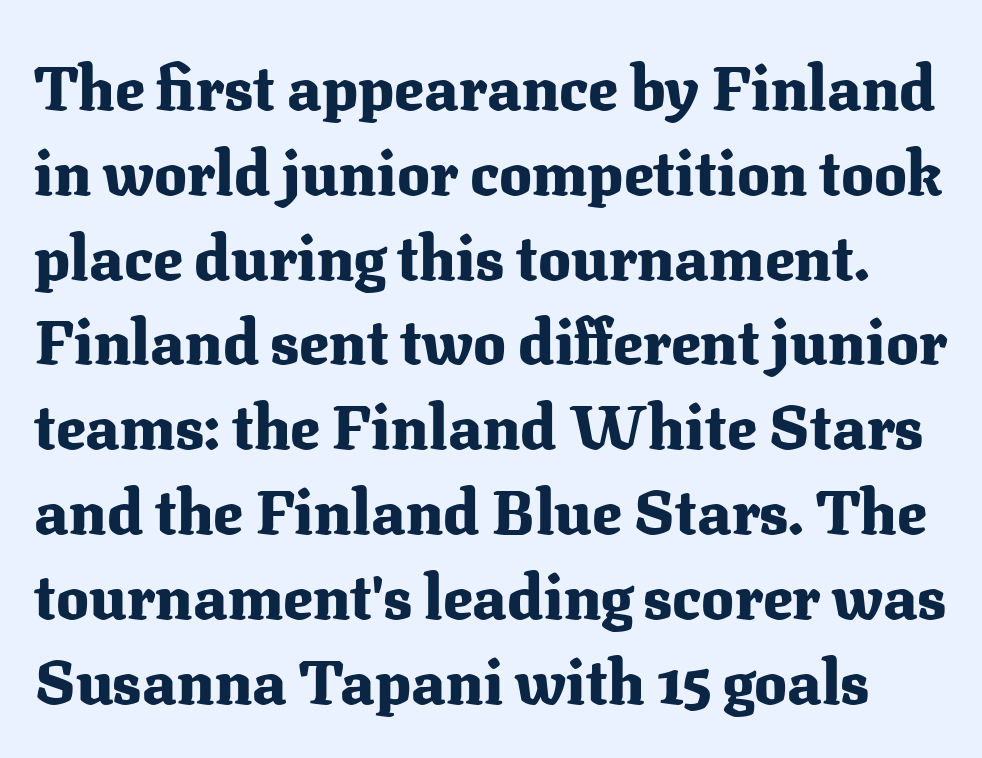
{"serif": "yes", "italic": "no", "bold": "yes", "weight": "heavy", "width": "normal", "stroke_contrast": "medium", "x_height": "medium", "monospaced": "no", "underline": "no", "line_spacing": "normal", "line_spacing_ratio": 1.39, "letter_spacing": "normal", "letter_spacing_em": 0.0, "glyph_px": 61}
